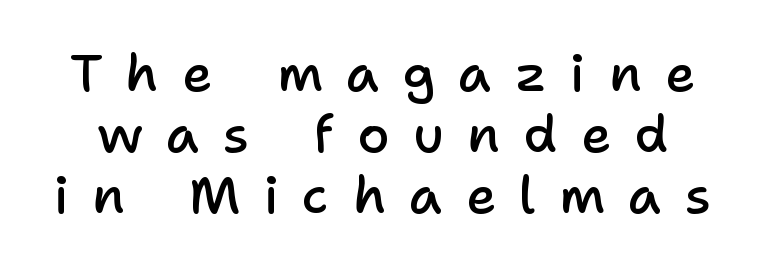
The glyphs have the mass of a demibold cut, below bold. Students, note that the glyphs here are deliberately spaced far apart. A typesetter would mark this as roman, not italic. No feet cap the strokes, marking this as sans-serif type. Is this a fixed-width face? No — the glyphs have proportional, varying widths. Plain, unruled lines of type.
